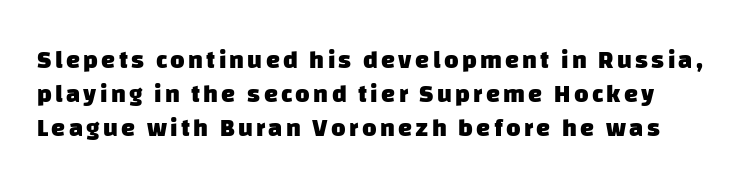
{"bold": "yes", "underline": "no", "line_spacing": "normal", "line_spacing_ratio": 1.36, "glyph_px": 25}
